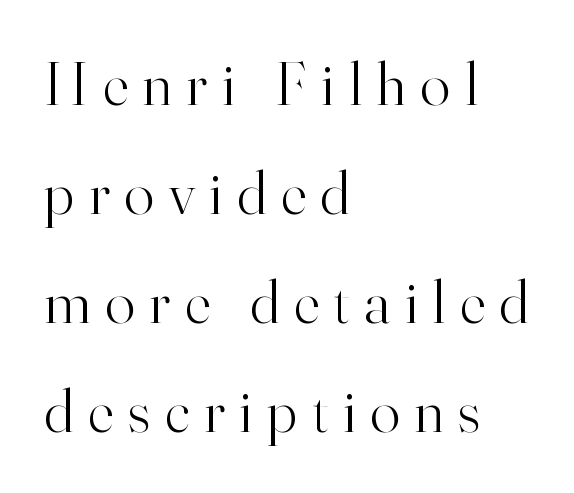
The image shows 62 px light serif type, upright; set left-aligned, line spacing 1.76x, unusually wide letter spacing (+0.24 em), not underlined; high stroke contrast and a small x-height.
